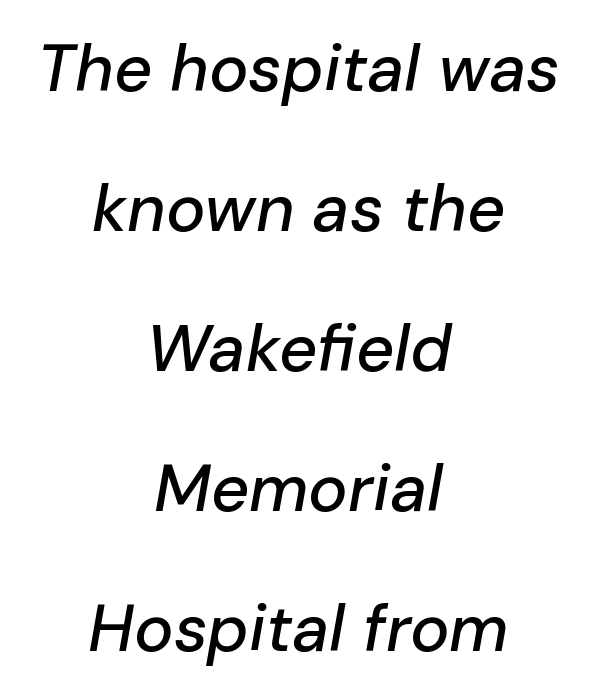
{"italic": "yes", "lean": "right", "slant_degrees": 10, "width": "normal", "stroke_contrast": "low", "x_height": "medium", "monospaced": "no", "underline": "no", "align": "center", "line_spacing": "loose", "line_spacing_ratio": 2.12, "letter_spacing": "normal", "letter_spacing_em": 0.0, "glyph_px": 66}
